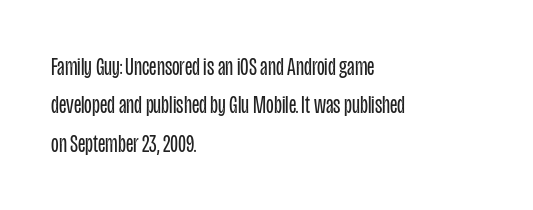
{"italic": "no", "bold": "no", "underline": "no", "align": "left", "line_spacing": "normal", "line_spacing_ratio": 1.54, "letter_spacing": "normal", "letter_spacing_em": 0.0, "glyph_px": 25}
